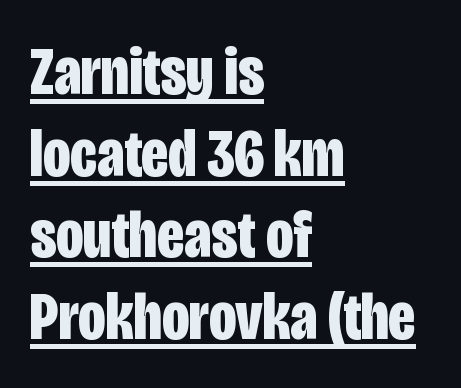
The image shows 68 px bold, condensed sans-serif type, upright; set left-aligned, line spacing 1.2x, normal letter spacing, underlined; low stroke contrast and a large x-height.
